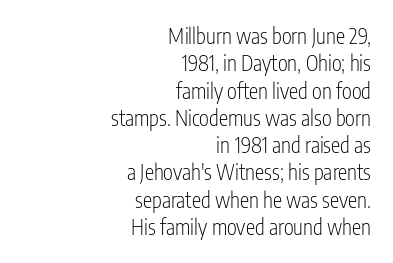
Lines of text with bare space underneath. The line texture is even and compact thanks to regular tracking. No letter is thick-stroked: the sample isn't bold. You can tell it's not italic because the verticals are truly vertical.
